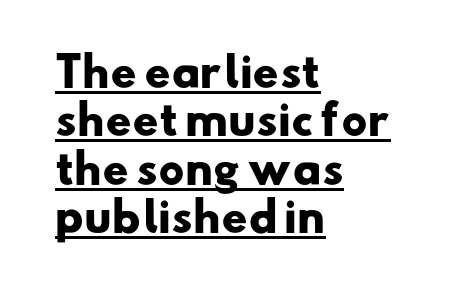
Font category for this specimen: sans-serif. Line beginnings align vertically; line endings do not. These characters rest on top of a visible drawn line. The sample has been set heavy, in full bold. Proportional: the letters do not fall into vertical columns.
